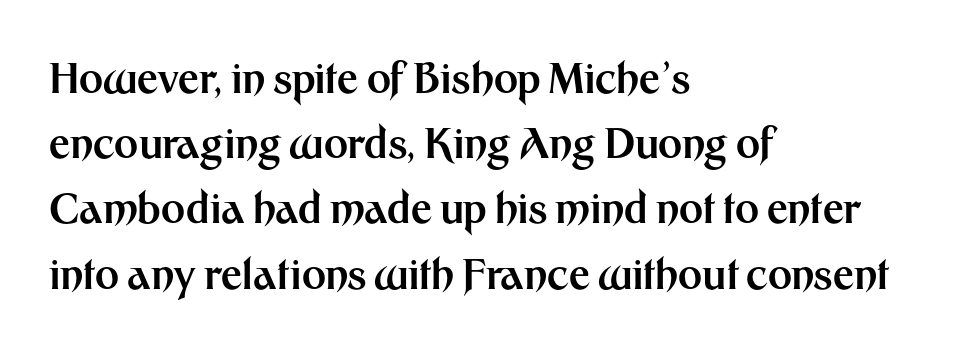
These lines are rendered in a variable-pitch font. Nothing sits at the stroke ends, so this counts as sans-serif. Each new line begins a customary step beneath the previous one. Vertical strokes here are truly vertical. The space directly below the letters is spotless. Alignment: flush left.
